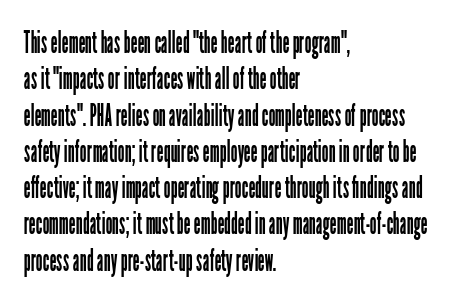
{"serif": "no", "italic": "no", "bold": "no", "weight": "regular", "width": "condensed", "stroke_contrast": "low", "x_height": "medium", "monospaced": "no", "underline": "no", "align": "left", "line_spacing_ratio": 1.21, "letter_spacing": "normal", "letter_spacing_em": 0.0, "glyph_px": 30}
